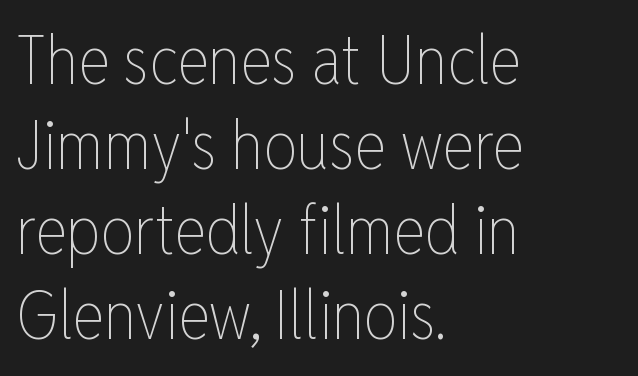
Quick note: underline off. Characters follow at the spacing the type designer built in. Nothing heavy about these letters — not bold at all. The passage is arranged the way most books set body copy — flush left. The letters stand straight up with perfectly vertical stems. Evenly set lines give the paragraph a standard silhouette.
